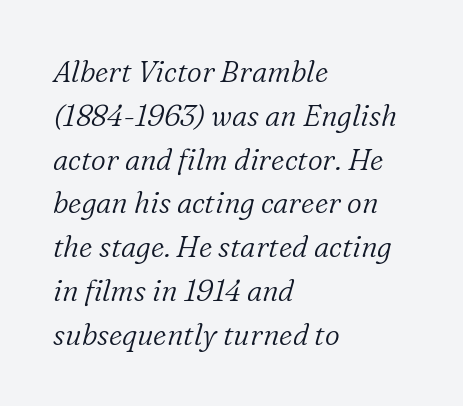
Q: Is the text bold? A: No.
Q: Is the text italic (slanted)? A: Yes, it leans right by about 16 degrees.
Q: Is the typeface a serif or a sans-serif typeface? A: Serif.
Q: Is the text underlined? A: No.
Q: How is the paragraph aligned? A: Left-aligned.
Q: Is the spacing between letters normal or unusually wide? A: Normal.
Q: Is the spacing between lines tight, normal or loose? A: Normal.
Q: Width (condensed, normal, or wide)? A: Normal.
Q: Stroke contrast? A: Low.
Q: x-height? A: Medium.
Q: Monospaced? A: No.
